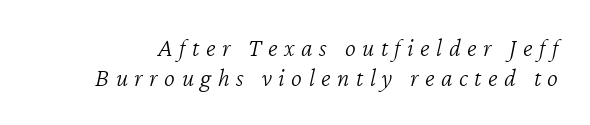
{"italic": "yes", "lean": "right", "slant_degrees": 12, "bold": "no", "underline": "no", "line_spacing_ratio": 1.17, "letter_spacing": "wide", "letter_spacing_em": 0.25, "glyph_px": 26}
